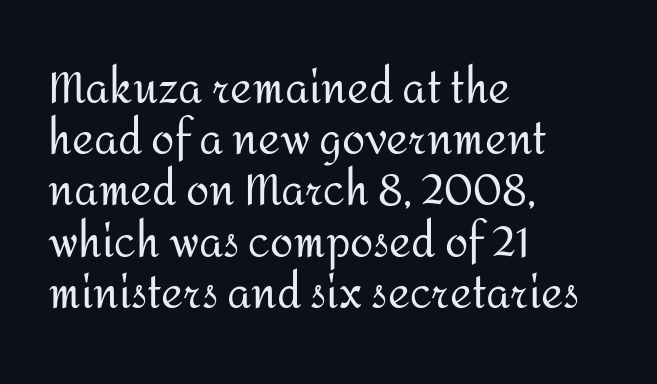
Q: Is the text bold? A: No.
Q: Is the text italic (slanted)? A: No, it is upright.
Q: Is the typeface a serif or a sans-serif typeface? A: Sans-serif.
Q: Is the text underlined? A: No.
Q: How is the paragraph aligned? A: Left-aligned.
Q: Is the spacing between letters normal or unusually wide? A: Normal.
Q: Width (condensed, normal, or wide)? A: Normal.
Q: Stroke contrast? A: Medium.
Q: x-height? A: Medium.
Q: Monospaced? A: No.
